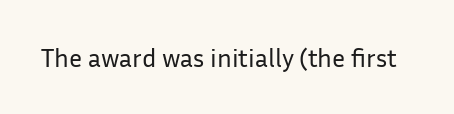
{"italic": "no", "bold": "no", "underline": "no", "letter_spacing": "normal", "letter_spacing_em": 0.0, "glyph_px": 26}
